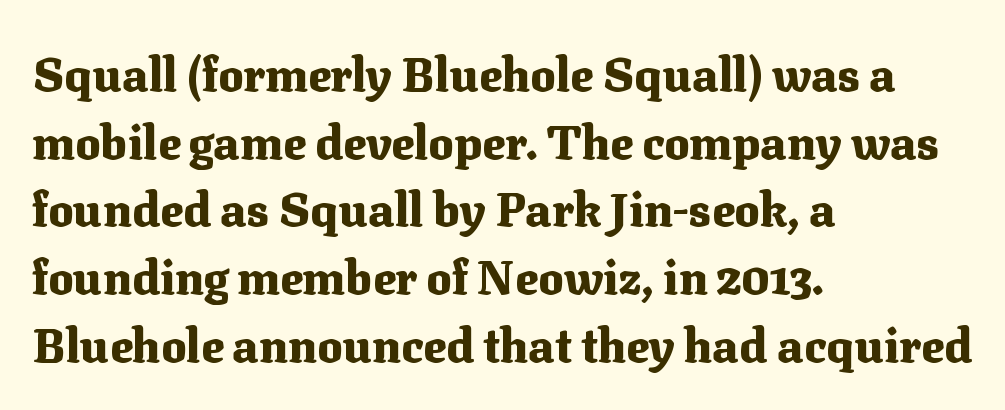
Students, note that the glyphs here touch the page at normal intervals. Is this a fixed-width face? No — the glyphs have proportional, varying widths. The glyphs in this specimen are seriffed. Heft: maximum for text — a bold. The space directly below the letters is spotless. The axis of the letterforms is exactly vertical.
